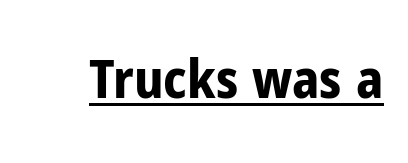
Q: Is the text bold? A: Yes.
Q: Is the text italic (slanted)? A: No, it is upright.
Q: Is the typeface a serif or a sans-serif typeface? A: Sans-serif.
Q: Is the text underlined? A: Yes.
Q: Is the spacing between letters normal or unusually wide? A: Normal.
Q: Width (condensed, normal, or wide)? A: Condensed.
Q: Stroke contrast? A: Low.
Q: x-height? A: Medium.
Q: Monospaced? A: No.
